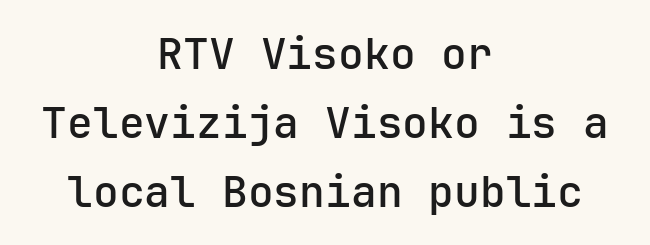
Q: Is the text italic (slanted)? A: No, it is upright.
Q: Is the typeface a serif or a sans-serif typeface? A: Sans-serif.
Q: Is the text underlined? A: No.
Q: How is the paragraph aligned? A: Centered.
Q: Is the spacing between letters normal or unusually wide? A: Normal.
Q: Is the spacing between lines tight, normal or loose? A: Normal.
Q: Width (condensed, normal, or wide)? A: Normal.
Q: Stroke contrast? A: Low.
Q: x-height? A: Medium.
Q: Monospaced? A: Yes.
